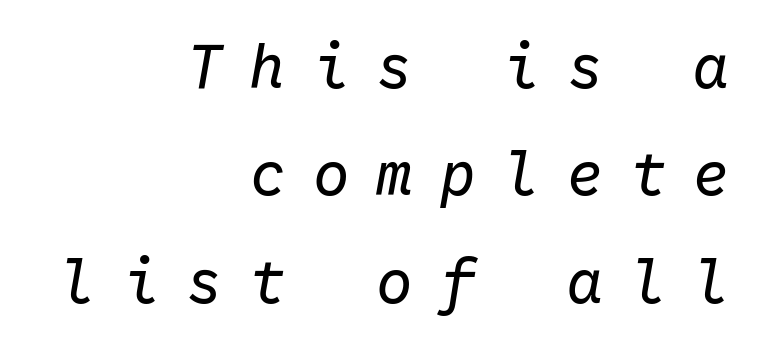
Designer's note — italics engaged. Weight: regular or lighter. Loose tracking; the words dissolve into strings of separated letters. The zone under the glyphs is completely vacant. The letters march in equal steps, a hallmark of fixed-pitch type.
